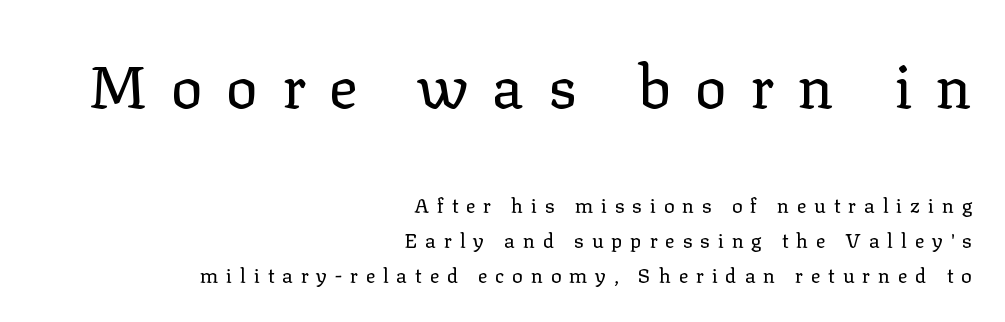
Q: Is the text bold? A: No.
Q: Is the text italic (slanted)? A: No, it is upright.
Q: Is the typeface a serif or a sans-serif typeface? A: Serif.
Q: Is the text underlined? A: No.
Q: How is the paragraph aligned? A: Right-aligned.
Q: Is the spacing between letters normal or unusually wide? A: Unusually wide.
Q: Which block of text is set in a larger size, the first (top) or the second (bottom)? A: The first (top) one.
Q: Width (condensed, normal, or wide)? A: Normal.
Q: Stroke contrast? A: Low.
Q: x-height? A: Medium.
Q: Monospaced? A: No.
